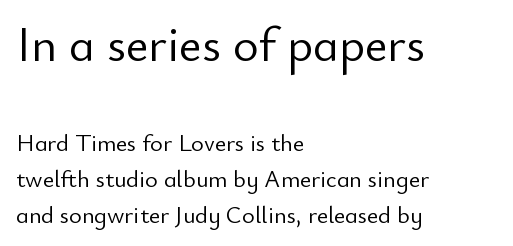
{"serif": "no", "italic": "no", "bold": "no", "weight": "light", "width": "normal", "stroke_contrast": "low", "x_height": "small", "monospaced": "no", "underline": "no", "align": "left", "line_spacing": "normal", "line_spacing_ratio": 1.5, "letter_spacing": "normal", "letter_spacing_em": 0.0, "larger_block": "first", "size_ratio": 2.04, "glyph_px": 49}
